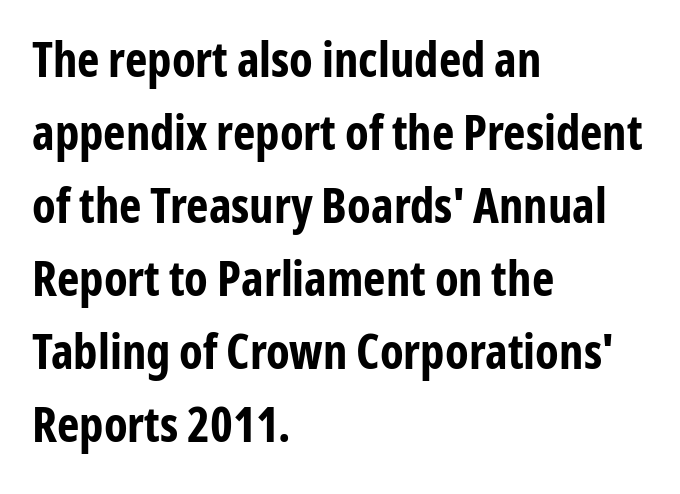
The image shows 48 px bold, condensed sans-serif type, upright; set left-aligned, normal line spacing (1.52x), normal letter spacing, not underlined; low stroke contrast and a medium x-height.
